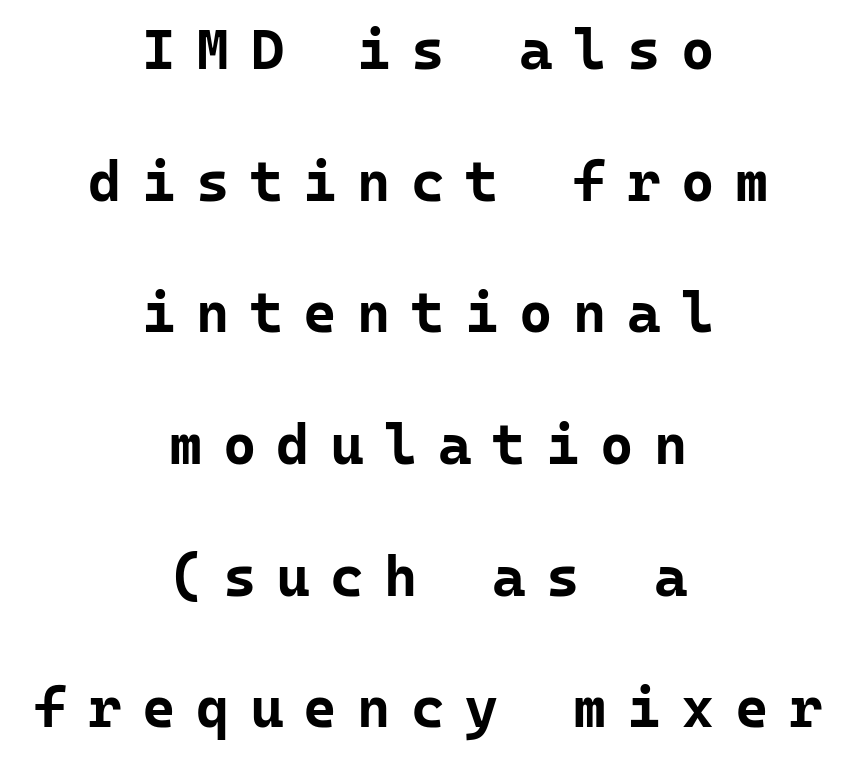
The area under the type is left untouched. Typographic density is high because the face is bold. The passage shown is typeset with a sans-serif family. Every stem runs plumb, perpendicular to the baseline.
